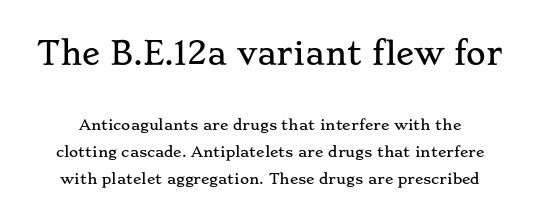
The string is rendered with underlining switched off. These lines were composed using upright roman letters. Classification — serif. Line spacing here is loose.
